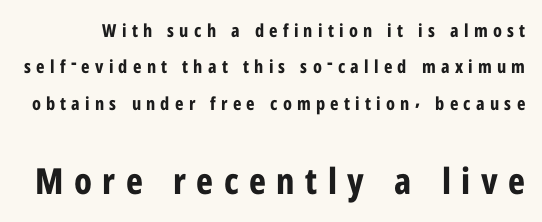
The image shows 36 px bold, condensed sans-serif type, upright; set loose line spacing (2.02x), unusually wide letter spacing (+0.29 em), not underlined; the second (bottom) block is 2.0x larger; low stroke contrast and a medium x-height.
